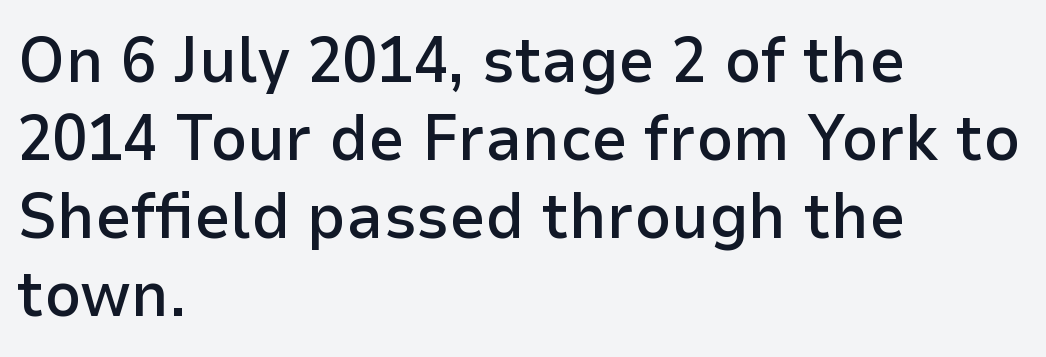
The image shows 64 px semibold sans-serif type, upright; set left-aligned, line spacing 1.22x, normal letter spacing, not underlined; low stroke contrast and a medium x-height.
